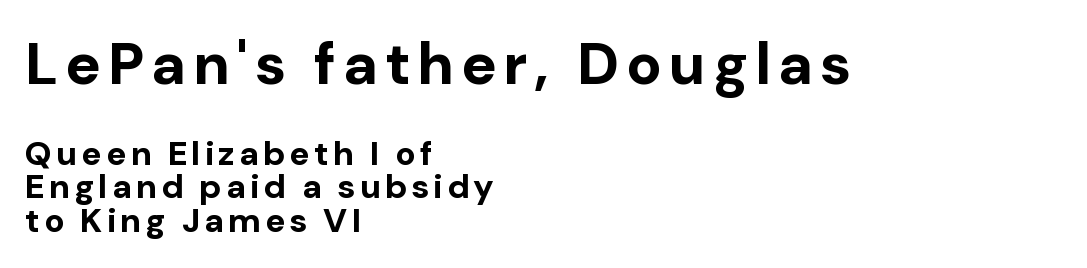
{"serif": "no", "italic": "no", "bold": "yes", "weight": "bold", "width": "normal", "stroke_contrast": "low", "x_height": "medium", "monospaced": "no", "underline": "no", "align": "left", "line_spacing": "tight", "line_spacing_ratio": 0.99, "larger_block": "first", "size_ratio": 1.74, "glyph_px": 59}
